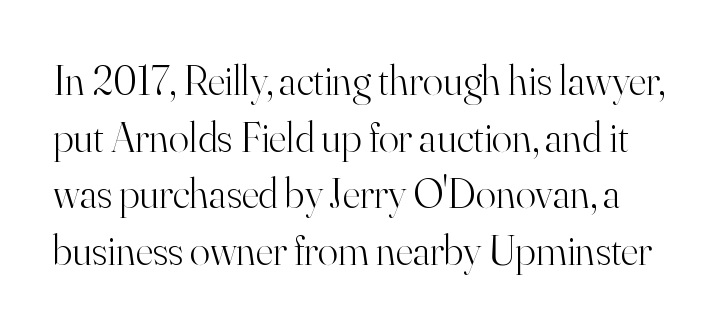
Q: Is the text bold? A: No.
Q: Is the text italic (slanted)? A: No, it is upright.
Q: Is the typeface a serif or a sans-serif typeface? A: Serif.
Q: Is the text underlined? A: No.
Q: Is the spacing between letters normal or unusually wide? A: Normal.
Q: Is the spacing between lines tight, normal or loose? A: Normal.
Q: Width (condensed, normal, or wide)? A: Normal.
Q: Stroke contrast? A: High.
Q: x-height? A: Small.
Q: Monospaced? A: No.
